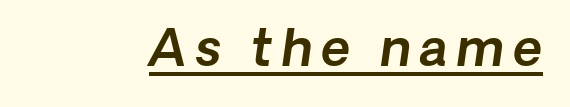
The image shows 50 px sans-serif type; set underlined; a medium x-height.
